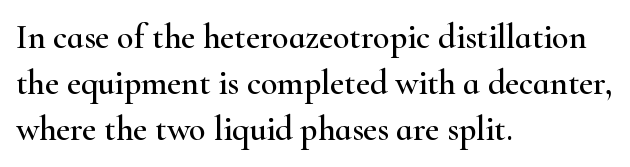
Q: Is the text italic (slanted)? A: No, it is upright.
Q: Is the typeface a serif or a sans-serif typeface? A: Serif.
Q: Is the text underlined? A: No.
Q: How is the paragraph aligned? A: Left-aligned.
Q: Is the spacing between letters normal or unusually wide? A: Normal.
Q: Is the spacing between lines tight, normal or loose? A: Normal.
Q: Width (condensed, normal, or wide)? A: Wide.
Q: Stroke contrast? A: High.
Q: x-height? A: Small.
Q: Monospaced? A: No.
